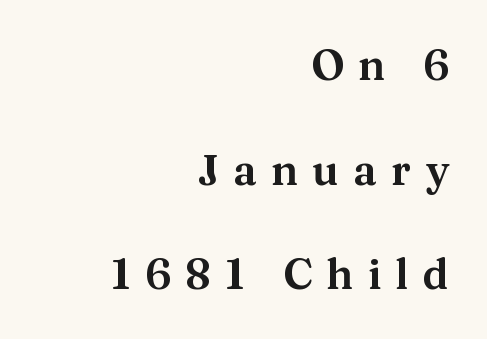
{"serif": "yes", "italic": "no", "width": "normal", "stroke_contrast": "medium", "x_height": "medium", "monospaced": "no", "underline": "no", "align": "right", "line_spacing": "loose", "line_spacing_ratio": 2.49, "letter_spacing": "wide", "letter_spacing_em": 0.34, "glyph_px": 42}
